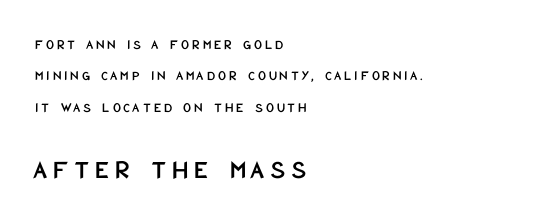
Q: Is the text italic (slanted)? A: No, it is upright.
Q: Is the text underlined? A: No.
Q: How is the paragraph aligned? A: Left-aligned.
Q: Is the spacing between letters normal or unusually wide? A: Unusually wide.
Q: Is the spacing between lines tight, normal or loose? A: Loose.
Q: Which block of text is set in a larger size, the first (top) or the second (bottom)? A: The second (bottom) one.
